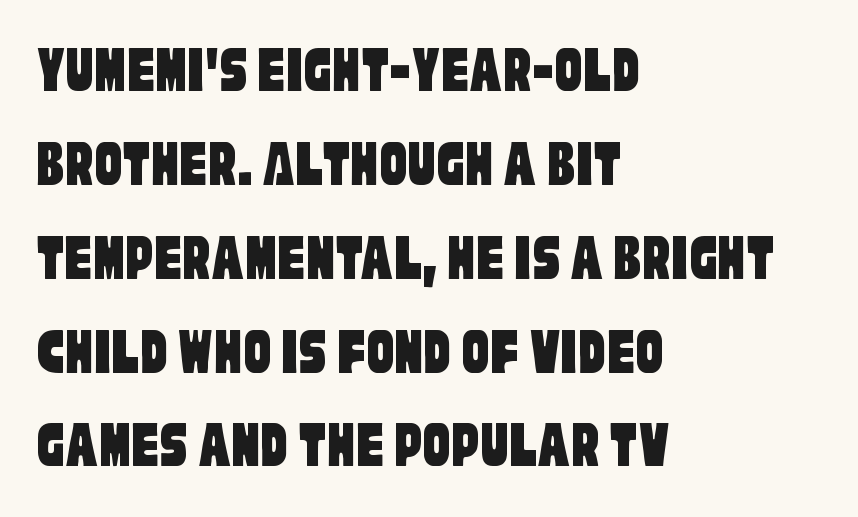
{"serif": "no", "width": "condensed", "stroke_contrast": "low", "x_height": "large", "monospaced": "no", "underline": "no", "align": "left", "line_spacing": "normal", "line_spacing_ratio": 1.38, "letter_spacing": "normal", "letter_spacing_em": 0.0, "glyph_px": 68}
